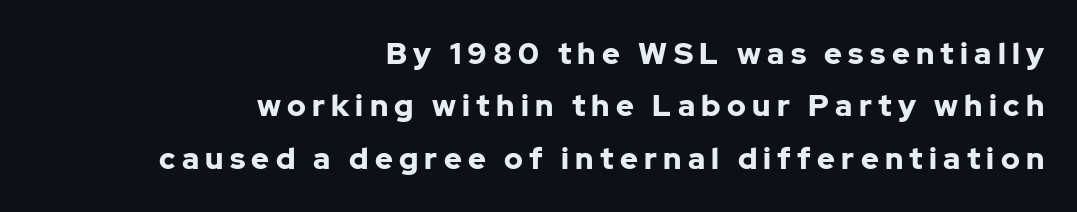
The image shows 30 px bold sans-serif type, upright; set right-aligned, line spacing 1.75x, unusually wide letter spacing (+0.21 em), not underlined; low stroke contrast and a medium x-height.
